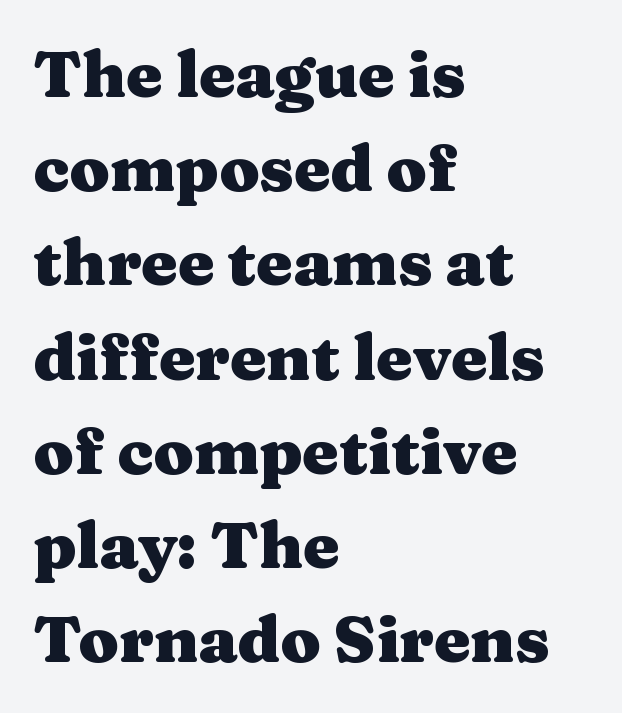
{"serif": "yes", "italic": "no", "bold": "yes", "weight": "heavy", "width": "wide", "stroke_contrast": "medium", "x_height": "medium", "monospaced": "no", "underline": "no", "align": "left", "line_spacing": "normal", "line_spacing_ratio": 1.45, "letter_spacing": "normal", "letter_spacing_em": 0.0, "glyph_px": 65}
